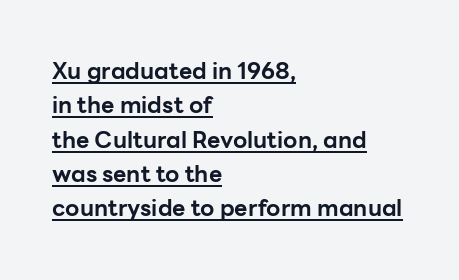
Q: Is the text bold? A: Yes.
Q: Is the text italic (slanted)? A: No, it is upright.
Q: Is the text underlined? A: Yes.
Q: How is the paragraph aligned? A: Left-aligned.
Q: Is the spacing between letters normal or unusually wide? A: Normal.
Q: Is the spacing between lines tight, normal or loose? A: Normal.
